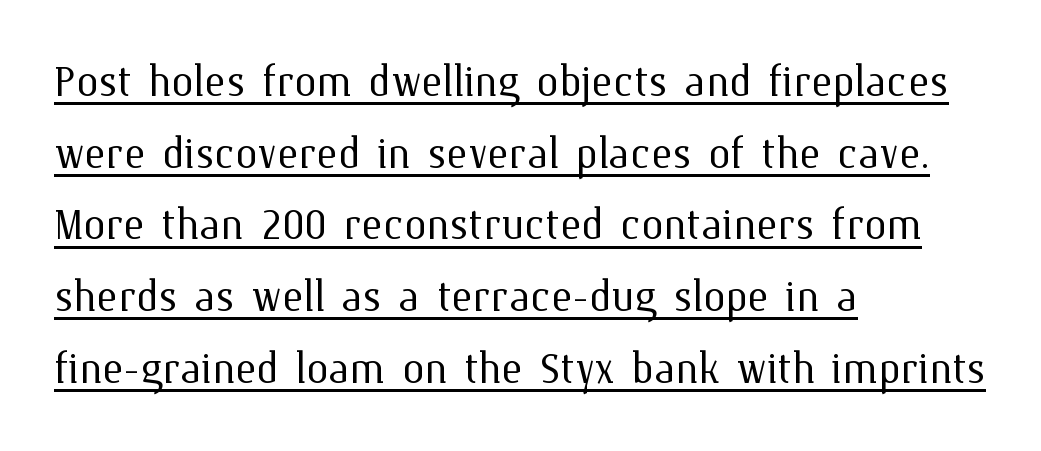
How are the letters spaced? Ordinarily, with no added tracking. The passage shown is typed in a proportional face where columns would drift. No chunkiness to these letters — they're not bold. This sample keeps an unexceptional amount of space between lines.
